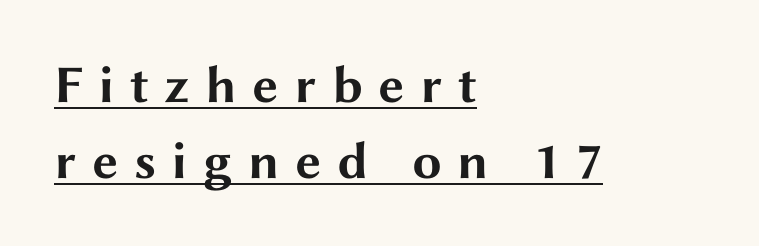
Q: Is the text bold? A: Yes.
Q: Is the text italic (slanted)? A: No, it is upright.
Q: Is the typeface a serif or a sans-serif typeface? A: Sans-serif.
Q: Is the text underlined? A: Yes.
Q: How is the paragraph aligned? A: Left-aligned.
Q: Is the spacing between letters normal or unusually wide? A: Unusually wide.
Q: Is the spacing between lines tight, normal or loose? A: Normal.
Q: Width (condensed, normal, or wide)? A: Wide.
Q: Stroke contrast? A: Medium.
Q: x-height? A: Medium.
Q: Monospaced? A: No.
